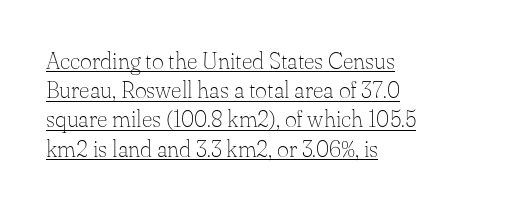
Q: Is the text bold? A: No.
Q: Is the text italic (slanted)? A: No, it is upright.
Q: Is the text underlined? A: Yes.
Q: How is the paragraph aligned? A: Left-aligned.
Q: Is the spacing between letters normal or unusually wide? A: Normal.
Q: Is the spacing between lines tight, normal or loose? A: Normal.
